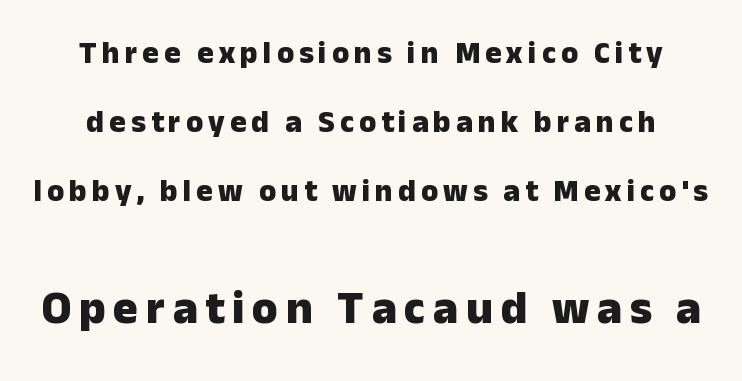
The image shows 47 px heavy sans-serif type, upright; set loose line spacing (2.22x), not underlined; the second (bottom) block is 1.52x larger; low stroke contrast and a medium x-height.
